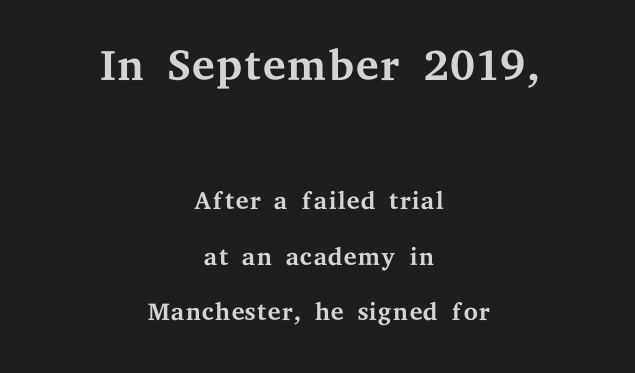
The image shows 65 px regular-weight, wide serif type, upright; set centered, normal line spacing (1.5x), normal letter spacing, not underlined; the first (top) block is 1.76x larger; medium stroke contrast and a medium x-height.
